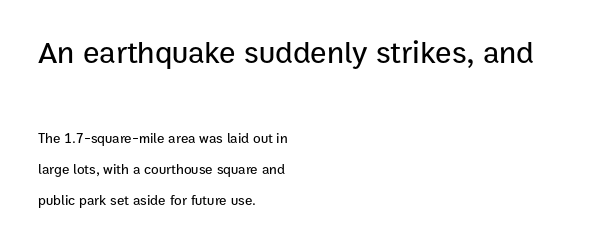
Short and long lines alike share a common starting point at left. In terms of letterform style, serifs are entirely absent. Between one letter and the next there's only the usual sliver of space. The specimen omits any rule beneath the text block's lines. The typography opts for an upright posture over an oblique one.
